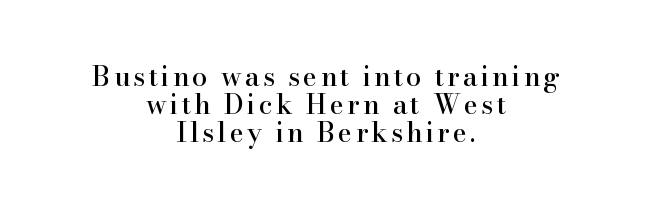
{"italic": "no", "underline": "no", "align": "center", "line_spacing": "tight", "line_spacing_ratio": 1.04, "glyph_px": 27}
